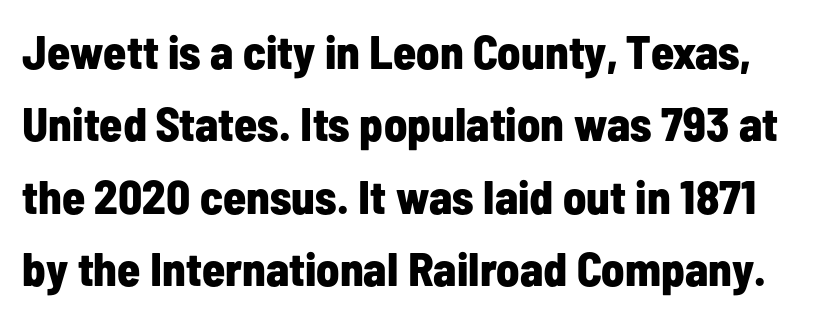
The image shows 47 px bold, condensed sans-serif type, upright; set normal line spacing (1.54x), normal letter spacing, not underlined; low stroke contrast and a medium x-height.
